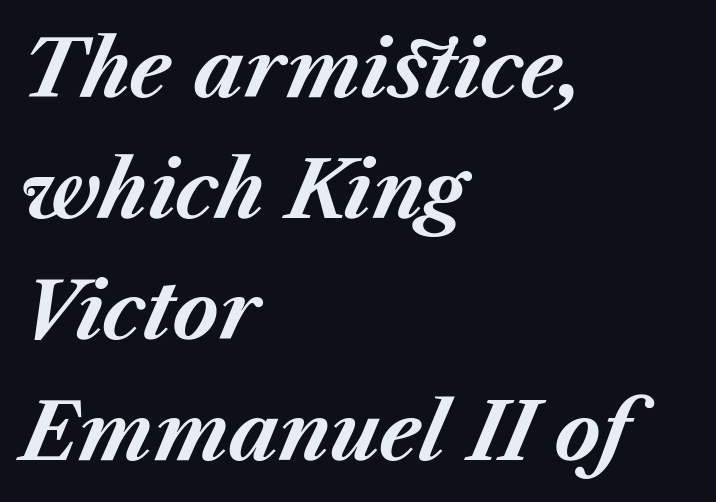
The image shows 78 px bold type, italic (leaning right); set left-aligned, normal line spacing (1.55x), normal letter spacing, not underlined; medium stroke contrast and a medium x-height.
